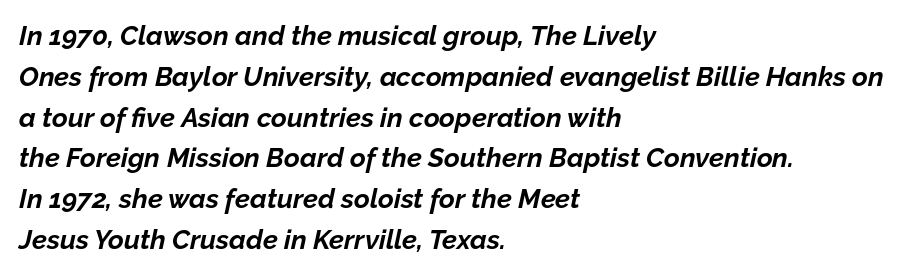
Q: Is the text bold? A: Yes.
Q: Is the text italic (slanted)? A: Yes, it leans right by about 12 degrees.
Q: Is the text underlined? A: No.
Q: How is the paragraph aligned? A: Left-aligned.
Q: Is the spacing between letters normal or unusually wide? A: Normal.
Q: Is the spacing between lines tight, normal or loose? A: Normal.
